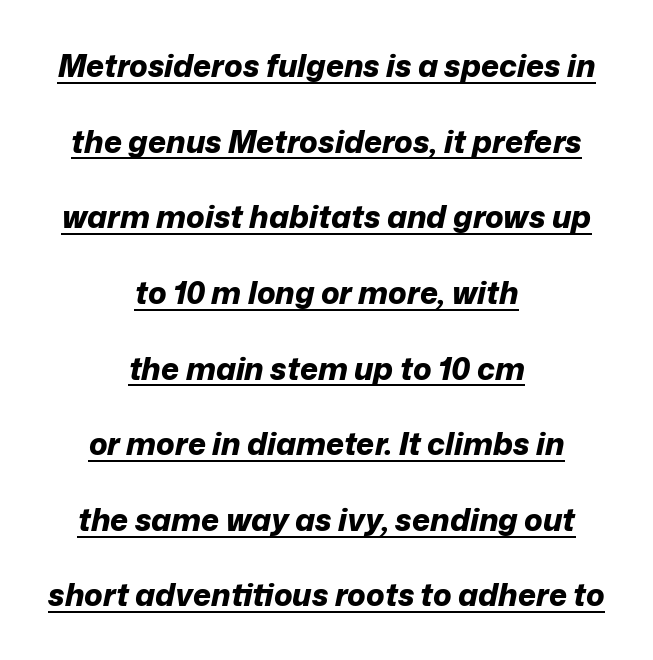
The image shows 31 px bold type, italic (leaning right); set centered, loose line spacing (2.44x), normal letter spacing, underlined; low stroke contrast and a medium x-height.
